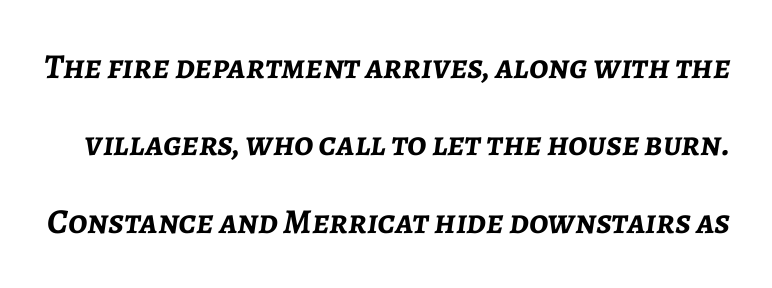
Q: Is the text bold? A: Yes.
Q: Is the text italic (slanted)? A: Yes, it leans right by about 7 degrees.
Q: Is the text underlined? A: No.
Q: Is the spacing between letters normal or unusually wide? A: Normal.
Q: Is the spacing between lines tight, normal or loose? A: Loose.
Q: Width (condensed, normal, or wide)? A: Normal.
Q: Stroke contrast? A: Low.
Q: x-height? A: Medium.
Q: Monospaced? A: No.
